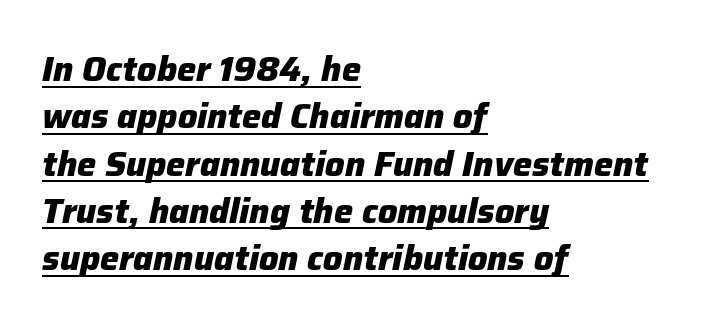
Q: Is the text bold? A: Yes.
Q: Is the text italic (slanted)? A: Yes, it leans right by about 12 degrees.
Q: Is the text underlined? A: Yes.
Q: How is the paragraph aligned? A: Left-aligned.
Q: Is the spacing between letters normal or unusually wide? A: Normal.
Q: Is the spacing between lines tight, normal or loose? A: Normal.
Q: Width (condensed, normal, or wide)? A: Normal.
Q: Stroke contrast? A: Low.
Q: x-height? A: Medium.
Q: Monospaced? A: No.
